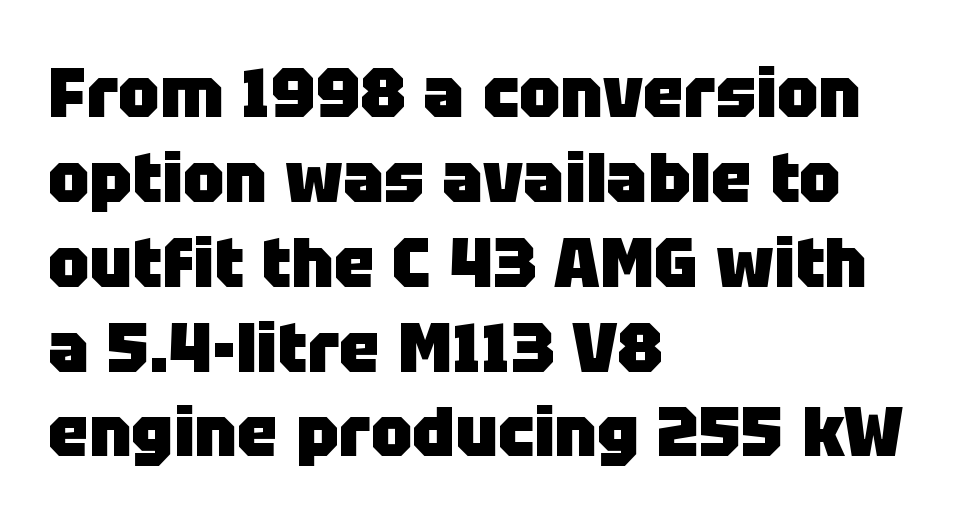
Q: Is the text bold? A: Yes.
Q: Is the text italic (slanted)? A: No, it is upright.
Q: Is the typeface a serif or a sans-serif typeface? A: Sans-serif.
Q: Is the text underlined? A: No.
Q: How is the paragraph aligned? A: Left-aligned.
Q: Is the spacing between letters normal or unusually wide? A: Normal.
Q: Width (condensed, normal, or wide)? A: Normal.
Q: Stroke contrast? A: Low.
Q: x-height? A: Large.
Q: Monospaced? A: No.
